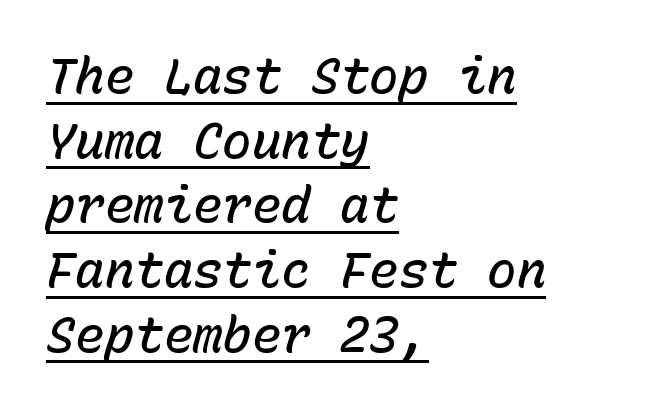
Designer's note — italics engaged. The letterforms sit shoulder to shoulder at normal distance. A normal amount of white space separates one row of letters from the next. Notice how a bar underscores the lettering throughout. Note the uniform advance width — an 'i' takes as much space as an 'm'. As a designer I'd log this as weight 600, semibold.
